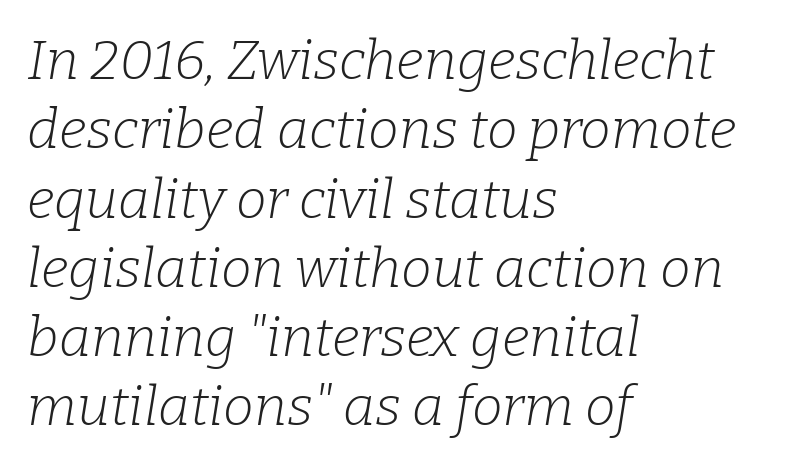
The words here are not underlined. Words appear dense and cohesive because spacing is normal. Proportional: the letters do not fall into vertical columns. The font is comparable to plain body text, perhaps lighter.
